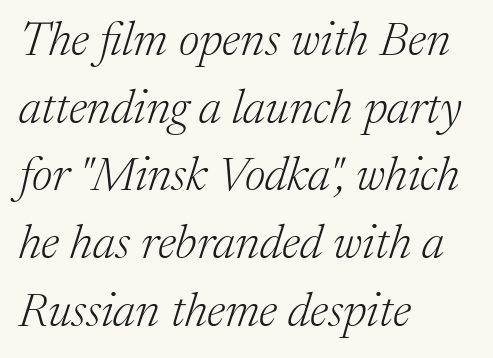
{"serif": "yes", "italic": "yes", "lean": "right", "slant_degrees": 17, "bold": "no", "weight": "light", "width": "normal", "stroke_contrast": "medium", "x_height": "medium", "monospaced": "no", "underline": "no", "align": "left", "line_spacing": "normal", "line_spacing_ratio": 1.41, "letter_spacing": "normal", "letter_spacing_em": 0.0, "glyph_px": 48}
